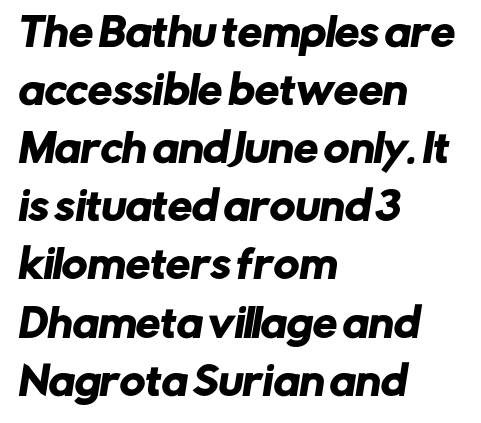
The image shows 39 px sans-serif type; set left-aligned, normal line spacing (1.49x), normal letter spacing, not underlined; low stroke contrast and a medium x-height.
